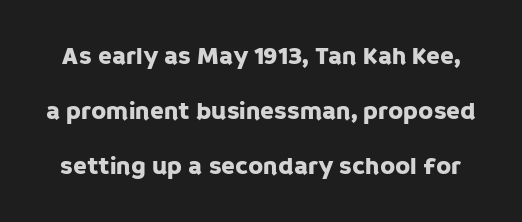
The image shows 25 px text type, upright; set loose line spacing (2.2x), normal letter spacing, not underlined.
